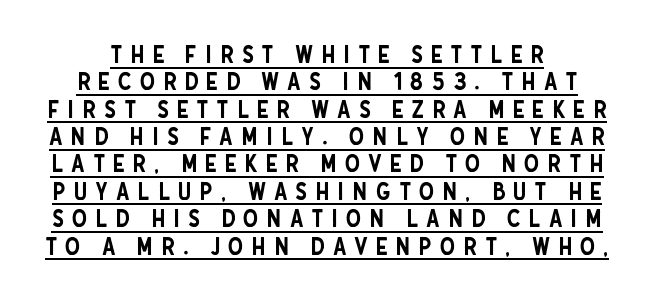
{"italic": "no", "underline": "yes", "line_spacing": "tight", "line_spacing_ratio": 1.14, "letter_spacing": "wide", "letter_spacing_em": 0.33, "glyph_px": 24}
